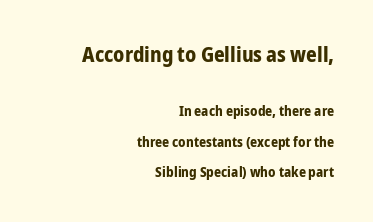
{"italic": "no", "bold": "yes", "underline": "no", "align": "right", "line_spacing": "loose", "line_spacing_ratio": 2.17, "letter_spacing": "normal", "letter_spacing_em": 0.0, "larger_block": "first", "size_ratio": 1.5, "glyph_px": 21}
